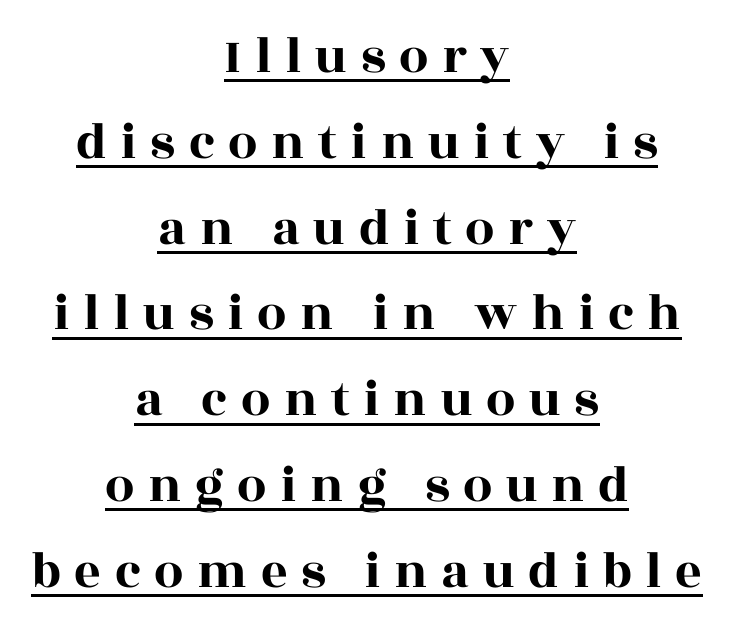
Q: Is the text italic (slanted)? A: No, it is upright.
Q: Is the typeface a serif or a sans-serif typeface? A: Serif.
Q: Is the text underlined? A: Yes.
Q: How is the paragraph aligned? A: Centered.
Q: Is the spacing between letters normal or unusually wide? A: Unusually wide.
Q: Is the spacing between lines tight, normal or loose? A: Normal.
Q: Width (condensed, normal, or wide)? A: Wide.
Q: x-height? A: Large.
Q: Monospaced? A: No.
